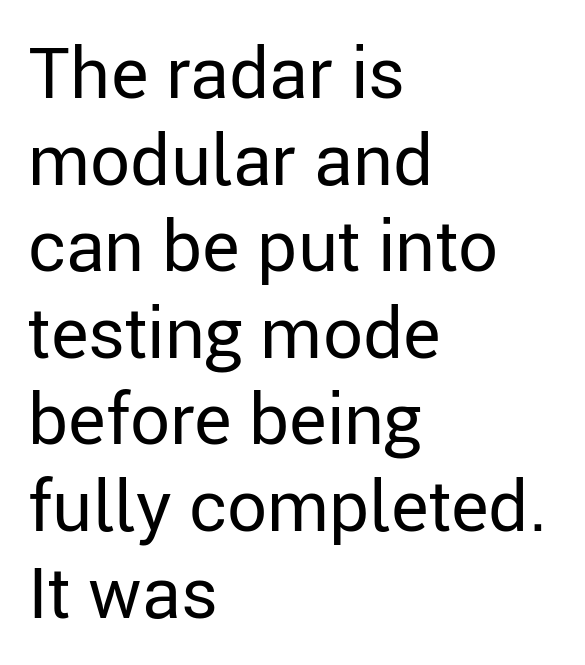
Compared with a typical body face, this is equally light or lighter still. Leftover space on each line is placed entirely after the last word. The baseline area is clear. Is this a sans? Yes — the strokes have no serifs. These lines are rendered in a variable-pitch font.
